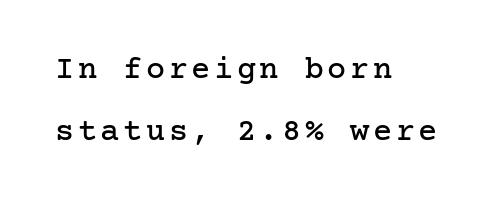
The space directly below the letters is spotless. Vertical strokes here are truly vertical. The typeface chosen for these lines features serifs. Horizontal alignment here is leftward, the default for most running prose.
